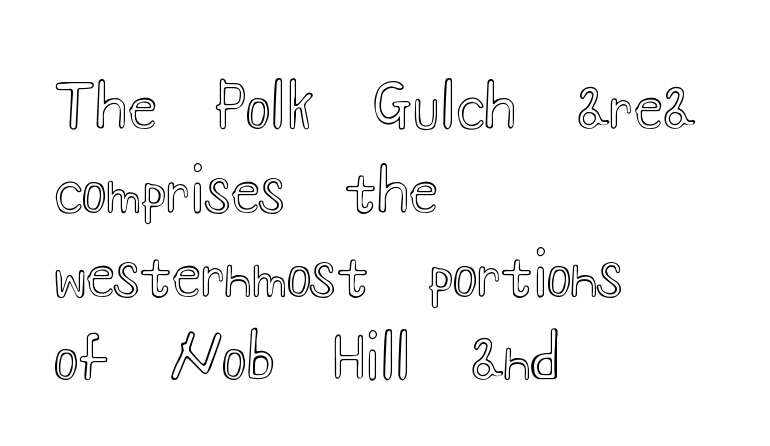
{"italic": "no", "width": "wide", "x_height": "small", "monospaced": "no", "underline": "no", "align": "left", "line_spacing": "normal", "line_spacing_ratio": 1.42, "letter_spacing": "normal", "letter_spacing_em": 0.0, "glyph_px": 59}
